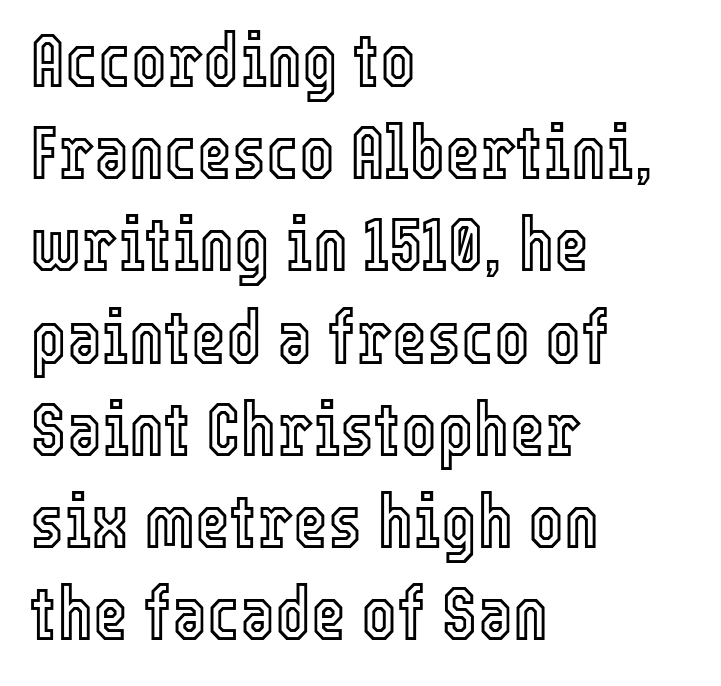
{"italic": "no", "width": "condensed", "x_height": "medium", "monospaced": "no", "underline": "no", "align": "left", "line_spacing_ratio": 1.23, "letter_spacing": "normal", "letter_spacing_em": 0.0, "glyph_px": 75}
